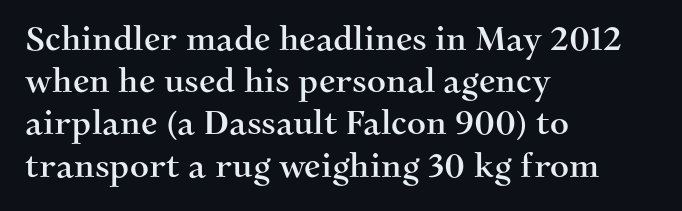
Q: Is the text italic (slanted)? A: No, it is upright.
Q: Is the typeface a serif or a sans-serif typeface? A: Serif.
Q: Is the text underlined? A: No.
Q: How is the paragraph aligned? A: Left-aligned.
Q: Is the spacing between letters normal or unusually wide? A: Normal.
Q: Is the spacing between lines tight, normal or loose? A: Normal.
Q: Width (condensed, normal, or wide)? A: Normal.
Q: Stroke contrast? A: Medium.
Q: x-height? A: Medium.
Q: Monospaced? A: No.
